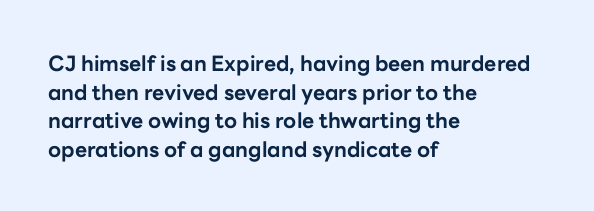
Q: Is the text bold? A: Yes.
Q: Is the text italic (slanted)? A: No, it is upright.
Q: Is the text underlined? A: No.
Q: How is the paragraph aligned? A: Left-aligned.
Q: Is the spacing between letters normal or unusually wide? A: Normal.
Q: Is the spacing between lines tight, normal or loose? A: Normal.
